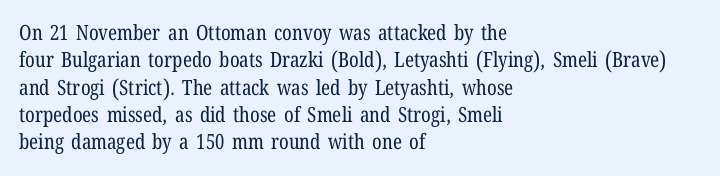
Reading down the block, your eye returns to a fixed left position each line. The weight tops out at a normal text grade. Interline gaps are of average width in this sample. The letters sit at their default tracking, neither squeezed nor spread.
